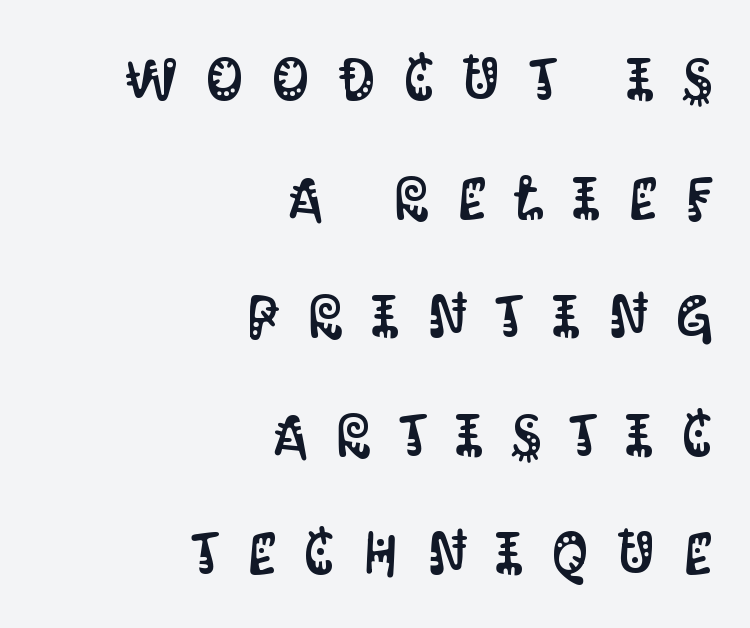
The image shows 59 px condensed sans-serif type, upright; set right-aligned, loose line spacing (2.01x), unusually wide letter spacing (+0.48 em), not underlined; medium stroke contrast and a large x-height.
